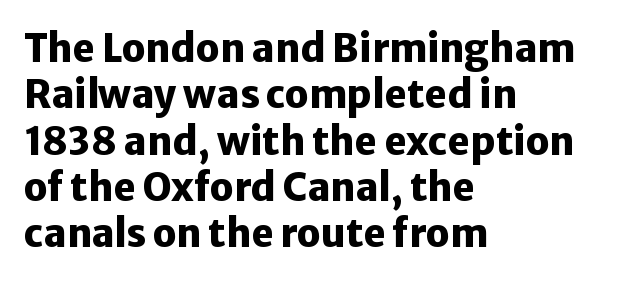
The image shows 38 px heavy sans-serif type, upright; set left-aligned, line spacing 1.22x, normal letter spacing, not underlined; low stroke contrast and a medium x-height.
